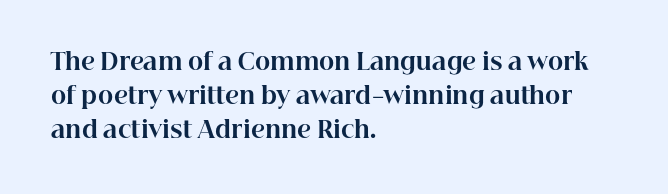
The image shows 23 px bold type, upright; set left-aligned, normal line spacing (1.47x), normal letter spacing, not underlined.
